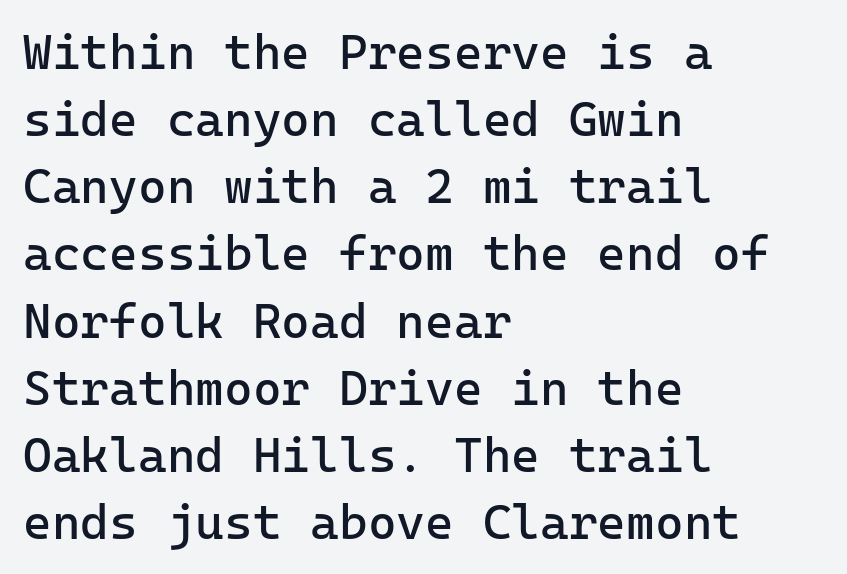
Unlike italic type, these characters show no tilt at all. Caption: multi-line text, flush left, ragged right. Decoration check: the copy has no underline. These lines sit exactly where default settings would place them. Glyph-to-glyph distance matches everyday printed text. Serif or sans? Sans — the stroke terminals are bare.
